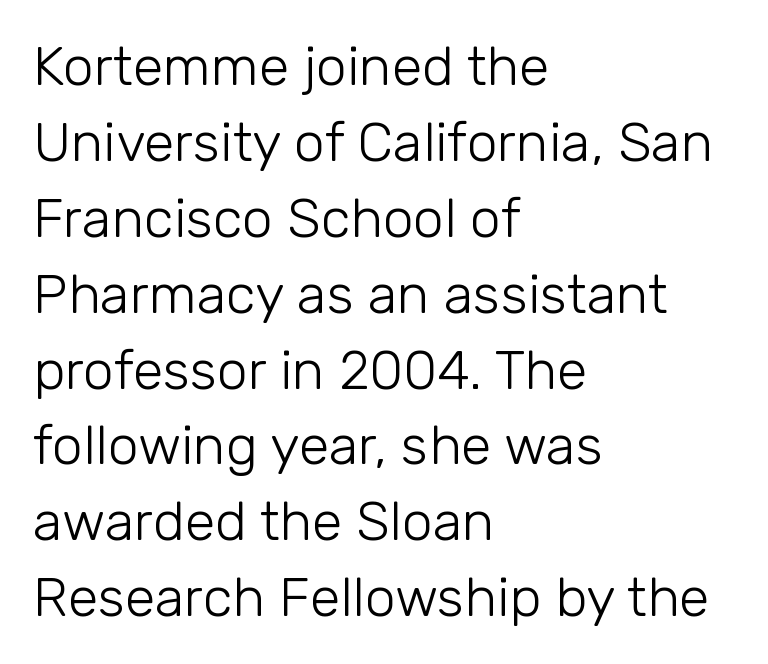
Q: Is the text bold? A: No.
Q: Is the text italic (slanted)? A: No, it is upright.
Q: Is the typeface a serif or a sans-serif typeface? A: Sans-serif.
Q: Is the text underlined? A: No.
Q: How is the paragraph aligned? A: Left-aligned.
Q: Is the spacing between letters normal or unusually wide? A: Normal.
Q: Is the spacing between lines tight, normal or loose? A: Normal.
Q: Width (condensed, normal, or wide)? A: Normal.
Q: Stroke contrast? A: Low.
Q: x-height? A: Medium.
Q: Monospaced? A: No.
